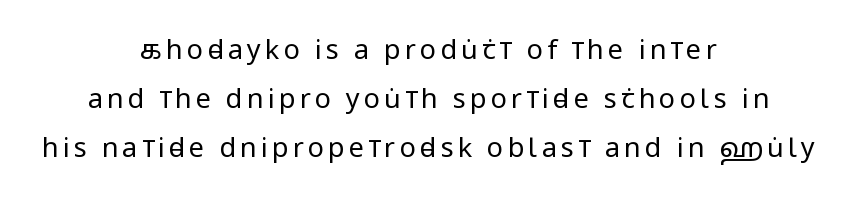
Q: Is the text bold? A: No.
Q: Is the text italic (slanted)? A: No, it is upright.
Q: Is the text underlined? A: No.
Q: How is the paragraph aligned? A: Centered.
